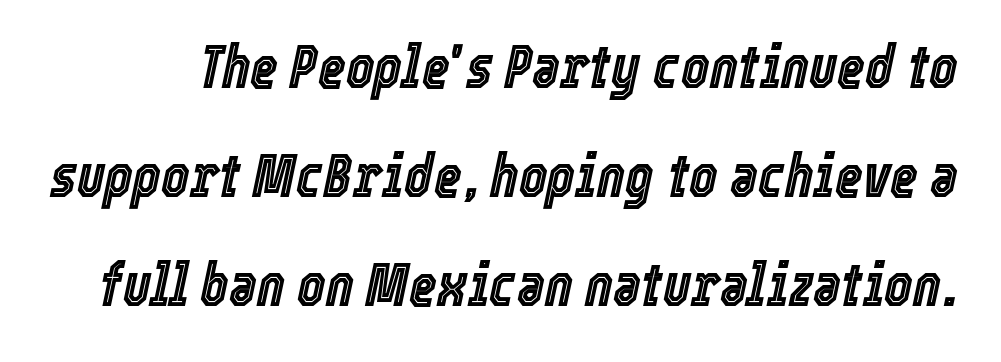
The image shows 60 px condensed type, italic (leaning right); set line spacing 1.82x, normal letter spacing, not underlined; a medium x-height.
